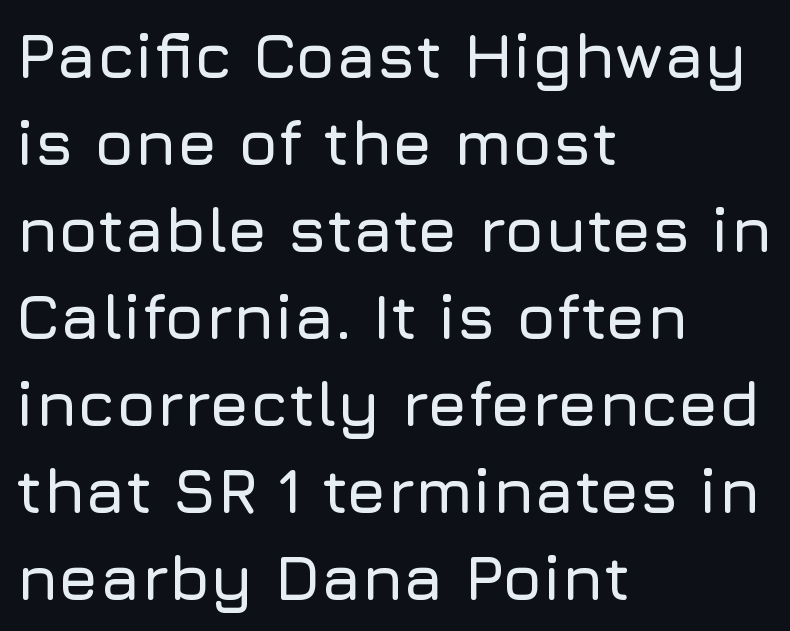
{"serif": "no", "italic": "no", "width": "normal", "stroke_contrast": "low", "x_height": "medium", "monospaced": "no", "underline": "no", "align": "left", "line_spacing": "normal", "line_spacing_ratio": 1.36, "letter_spacing": "normal", "letter_spacing_em": 0.0, "glyph_px": 64}
